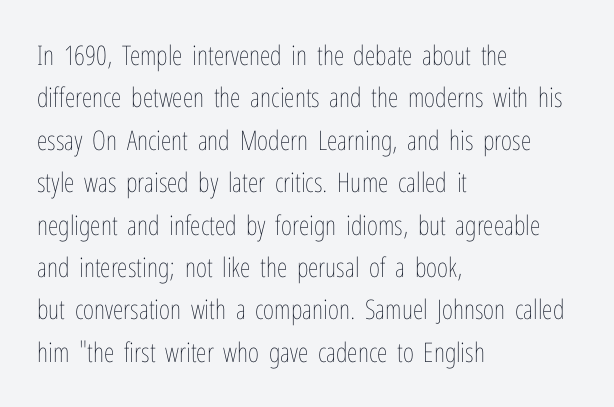
Q: Is the text bold? A: No.
Q: Is the text italic (slanted)? A: No, it is upright.
Q: Is the text underlined? A: No.
Q: How is the paragraph aligned? A: Left-aligned.
Q: Is the spacing between letters normal or unusually wide? A: Normal.
Q: Is the spacing between lines tight, normal or loose? A: Normal.
